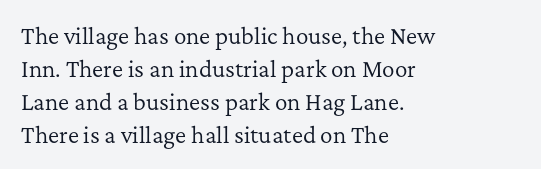
No italicization has been applied; the sample stays upright. This rendering features lettering with no underline. Summary of weight: not heavy and not bold. The typesetter chose a ragged-right arrangement here. The vertical gap from one line to the next is medium.
